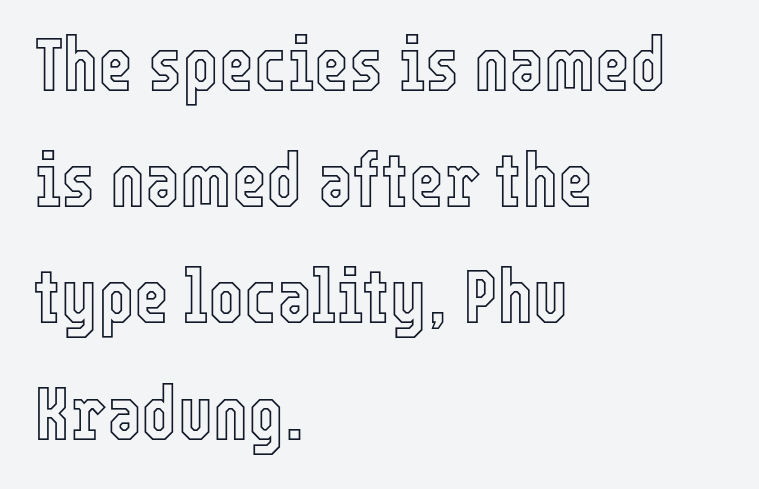
{"italic": "no", "width": "condensed", "x_height": "medium", "monospaced": "no", "underline": "no", "align": "left", "line_spacing": "normal", "line_spacing_ratio": 1.55, "letter_spacing": "normal", "letter_spacing_em": 0.0, "glyph_px": 75}
